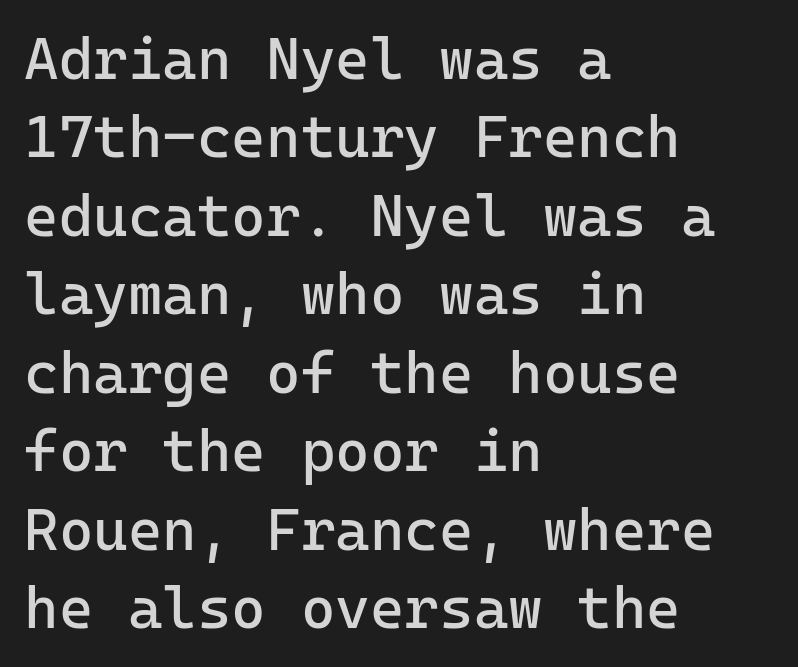
The image shows 59 px regular-weight sans-serif type, upright, monospaced; set left-aligned, normal line spacing (1.33x), normal letter spacing, not underlined; low stroke contrast and a medium x-height.
